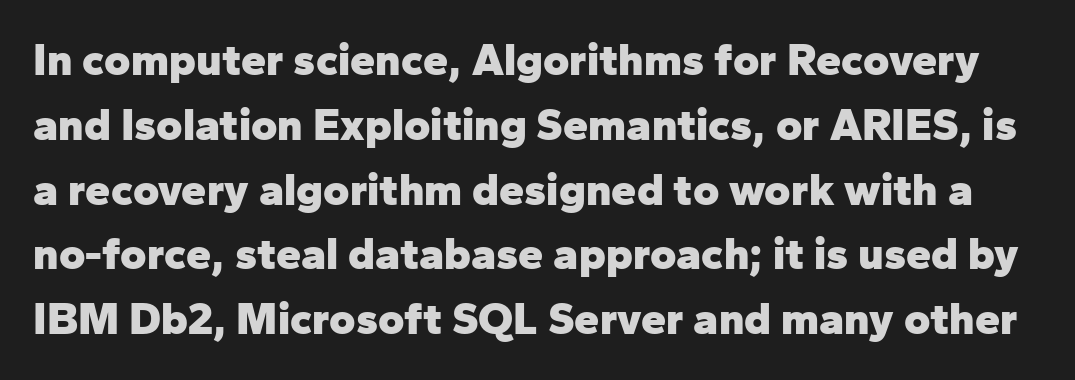
Q: Is the text bold? A: Yes.
Q: Is the text italic (slanted)? A: No, it is upright.
Q: Is the typeface a serif or a sans-serif typeface? A: Sans-serif.
Q: Is the text underlined? A: No.
Q: Is the spacing between letters normal or unusually wide? A: Normal.
Q: Is the spacing between lines tight, normal or loose? A: Normal.
Q: Width (condensed, normal, or wide)? A: Normal.
Q: Stroke contrast? A: Low.
Q: x-height? A: Medium.
Q: Monospaced? A: No.
